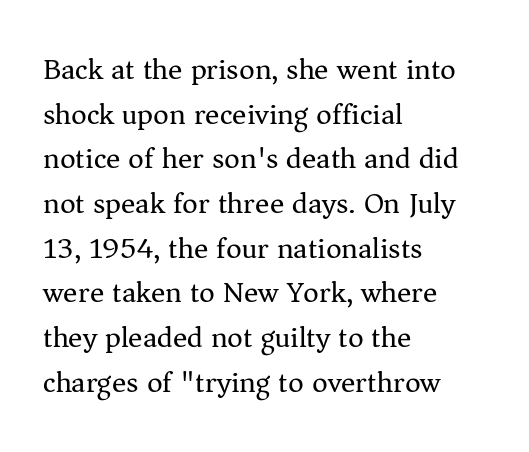
This sample keeps an unexceptional amount of space between lines. The letters stand upright; this is a roman face. Notice how the passage keeps a crisp vertical edge on the left only. You could not count columns in this text — the font is proportionally spaced.
